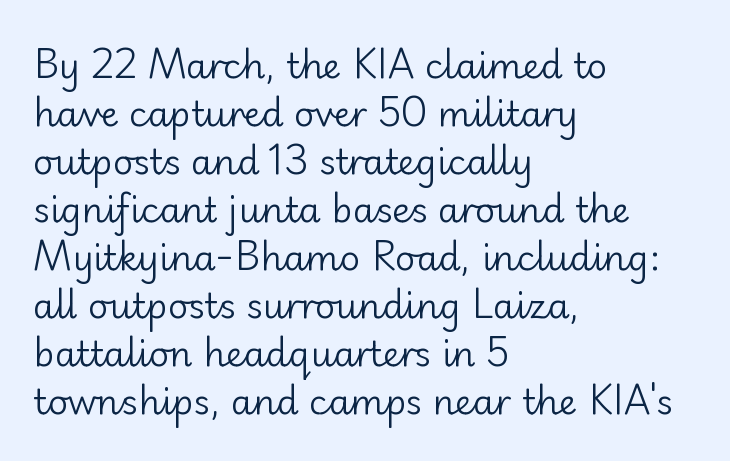
Nobody drew a line under any word here. The letters advance in unequal steps, a hallmark of proportional type. Vertical strokes here are truly vertical. The font sits on the lighter half of the weight spectrum, regular included. The lines are quadded left. The passage shown has conventional tracking throughout.
